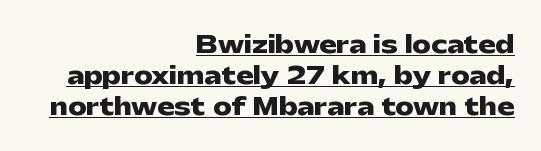
Q: Is the text bold? A: Yes.
Q: Is the text italic (slanted)? A: No, it is upright.
Q: Is the text underlined? A: Yes.
Q: How is the paragraph aligned? A: Right-aligned.
Q: Is the spacing between letters normal or unusually wide? A: Normal.
Q: Is the spacing between lines tight, normal or loose? A: Normal.
